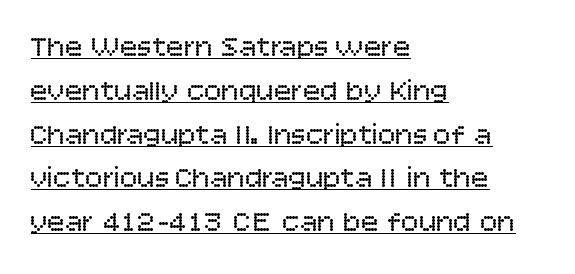
The rag falls on the right side of this text block. Ascenders rise straight up at ninety degrees. Serif or sans? Sans — the stroke terminals are bare. The typeface has the unassuming heft of standard copy or less. Leading: standard.
